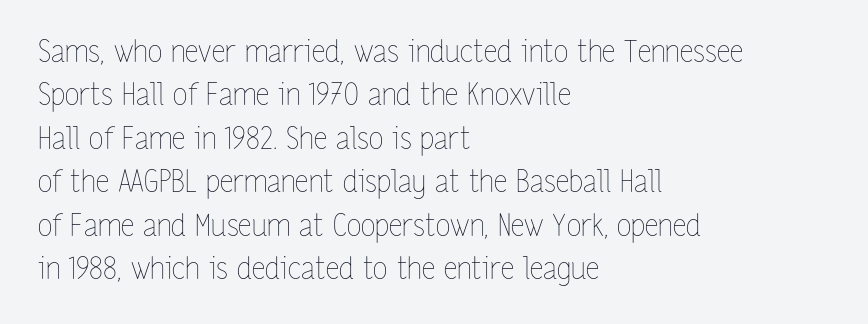
Q: Is the text bold? A: No.
Q: Is the text italic (slanted)? A: No, it is upright.
Q: Is the text underlined? A: No.
Q: How is the paragraph aligned? A: Left-aligned.
Q: Is the spacing between letters normal or unusually wide? A: Normal.
Q: Is the spacing between lines tight, normal or loose? A: Normal.
Q: Width (condensed, normal, or wide)? A: Condensed.
Q: Stroke contrast? A: Low.
Q: x-height? A: Medium.
Q: Monospaced? A: No.
